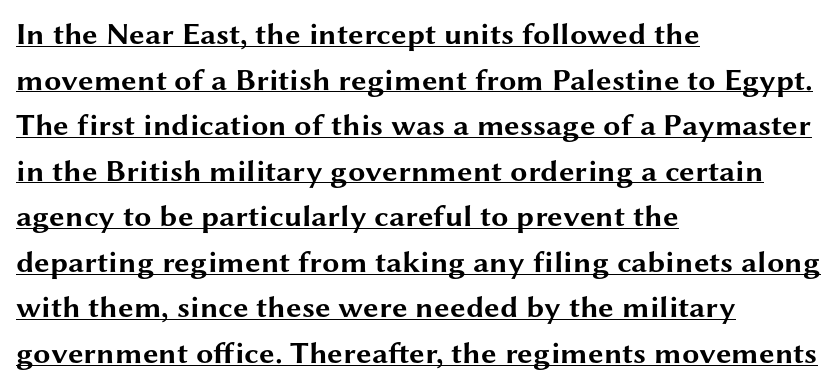
Q: Is the text bold? A: Yes.
Q: Is the text italic (slanted)? A: No, it is upright.
Q: Is the typeface a serif or a sans-serif typeface? A: Sans-serif.
Q: Is the text underlined? A: Yes.
Q: How is the paragraph aligned? A: Left-aligned.
Q: Is the spacing between letters normal or unusually wide? A: Normal.
Q: Is the spacing between lines tight, normal or loose? A: Normal.
Q: Width (condensed, normal, or wide)? A: Wide.
Q: Stroke contrast? A: Medium.
Q: x-height? A: Medium.
Q: Monospaced? A: No.
